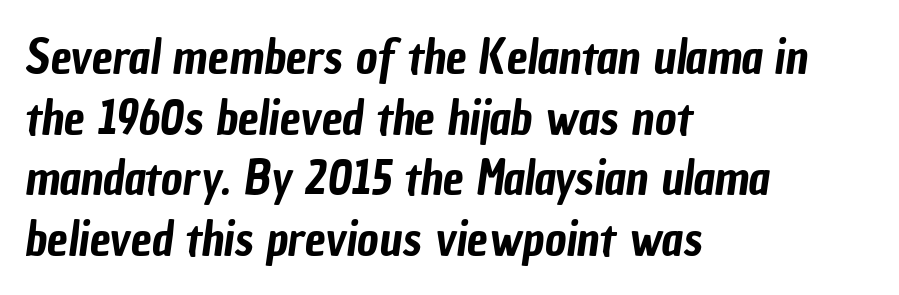
{"serif": "no", "width": "condensed", "stroke_contrast": "low", "x_height": "medium", "monospaced": "no", "underline": "no", "align": "left", "line_spacing": "normal", "line_spacing_ratio": 1.29, "letter_spacing": "normal", "letter_spacing_em": 0.0, "glyph_px": 47}
